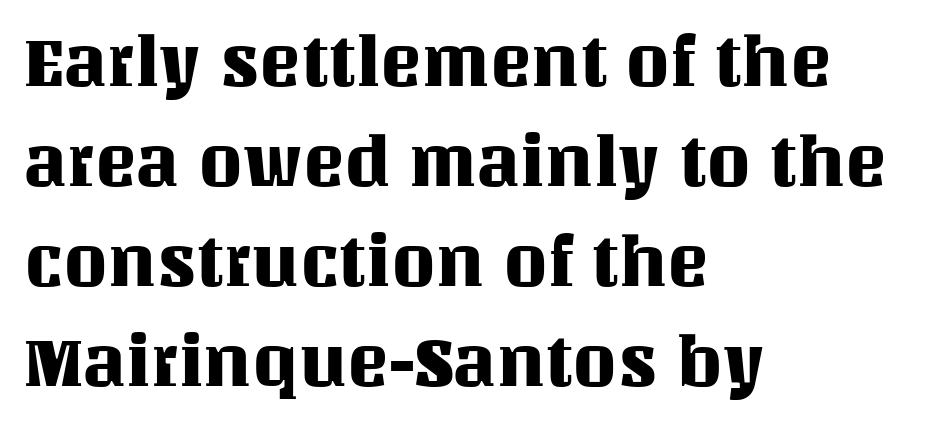
The lines in this sample share a left origin and differ only in where they stop. The glyphs are unaccompanied by any horizontal stroke below them. The rendering uses natural spacing where letterforms have individual widths. Unlike italic type, these characters show no tilt at all.
